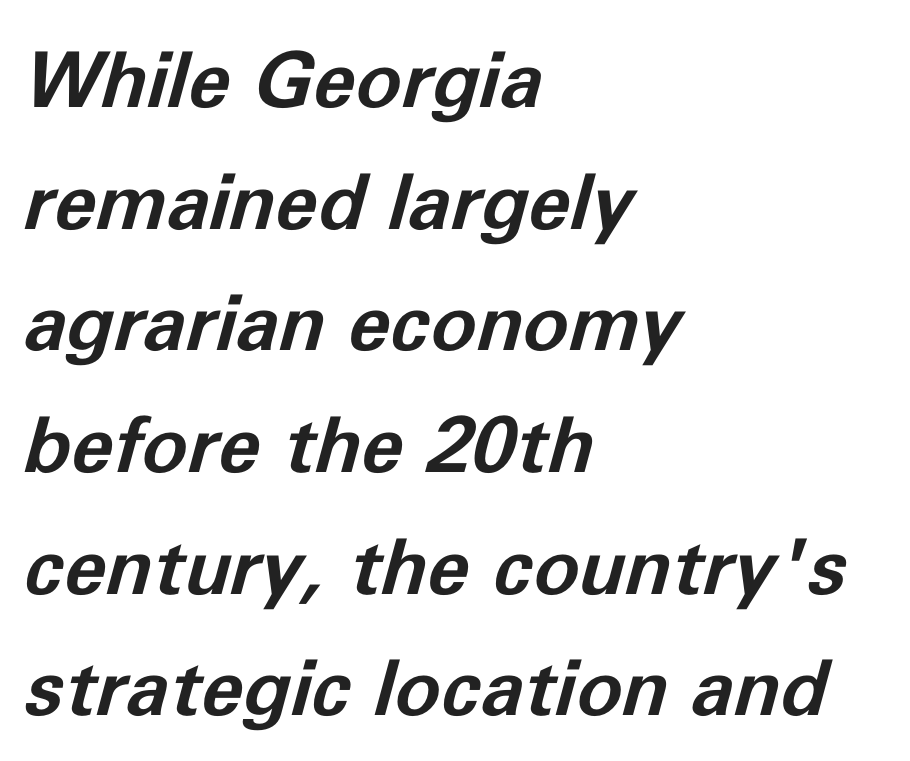
Quick note: interline space is typical. You could not count columns in this text — the font is proportionally spaced. Strokes here are thick enough to call this a true bold. You could call the tracking neutral — neither tight nor loose. Notice how the stems are inclined rather than vertical — that's the hallmark of italics. The ragged edge is on the right, which tells us the setting is flush left.
